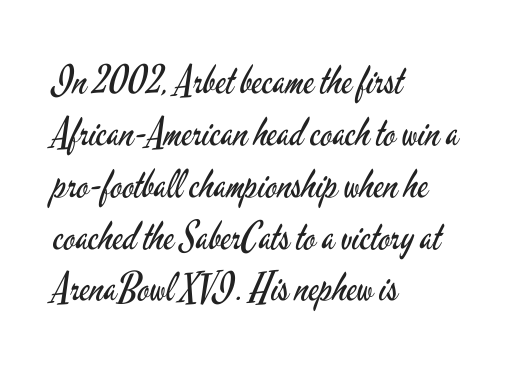
The image shows 39 px regular-weight, condensed sans-serif type; set left-aligned, normal line spacing (1.33x), normal letter spacing, not underlined; low stroke contrast and a small x-height.
